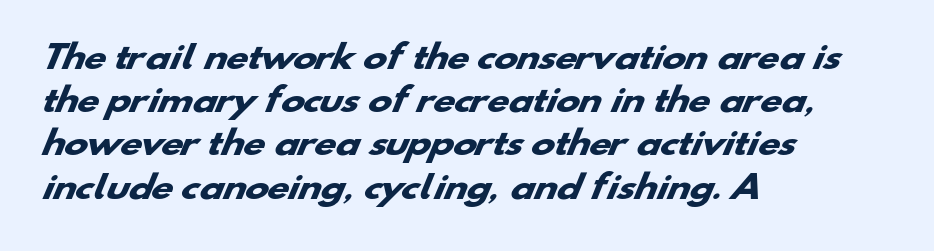
Q: Is the text bold? A: Yes.
Q: Is the typeface a serif or a sans-serif typeface? A: Sans-serif.
Q: Is the text underlined? A: No.
Q: How is the paragraph aligned? A: Left-aligned.
Q: Is the spacing between letters normal or unusually wide? A: Normal.
Q: Is the spacing between lines tight, normal or loose? A: Normal.
Q: Width (condensed, normal, or wide)? A: Wide.
Q: Stroke contrast? A: Low.
Q: x-height? A: Small.
Q: Monospaced? A: No.
